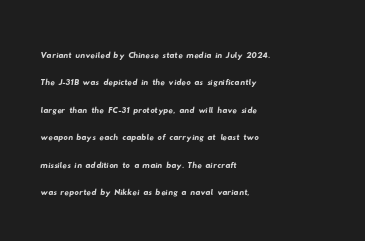
Observe the ordinary spacing: letters are neighbours, not strangers. The lines in this sample share a left origin and differ only in where they stop. Unmarked baselines from the first word to the last. These lines sit exactly where default settings would place them.
